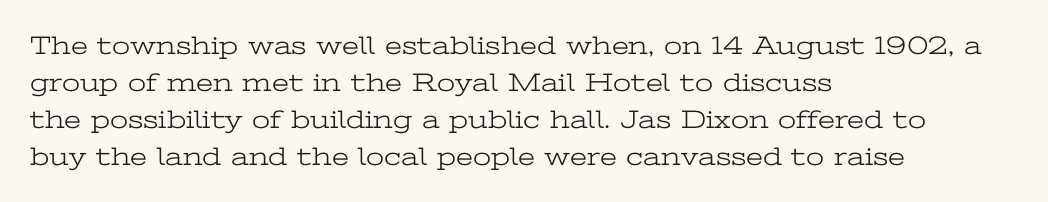
The image shows 26 px text type, upright; set left-aligned, normal line spacing (1.42x), normal letter spacing, not underlined.
